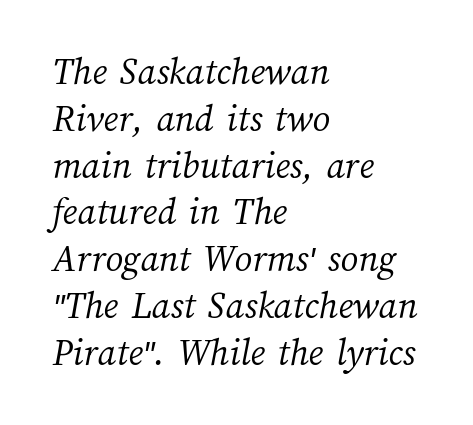
Q: Is the text bold? A: No.
Q: Is the text underlined? A: No.
Q: How is the paragraph aligned? A: Left-aligned.
Q: Is the spacing between letters normal or unusually wide? A: Normal.
Q: Width (condensed, normal, or wide)? A: Normal.
Q: Stroke contrast? A: Medium.
Q: x-height? A: Medium.
Q: Monospaced? A: No.
